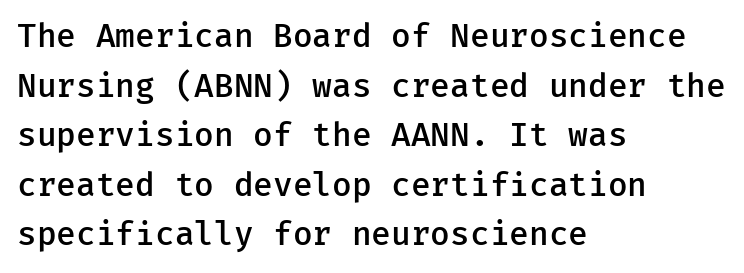
The image shows 32 px semibold sans-serif type, upright, monospaced; set left-aligned, normal line spacing (1.55x), normal letter spacing, not underlined; low stroke contrast and a medium x-height.
